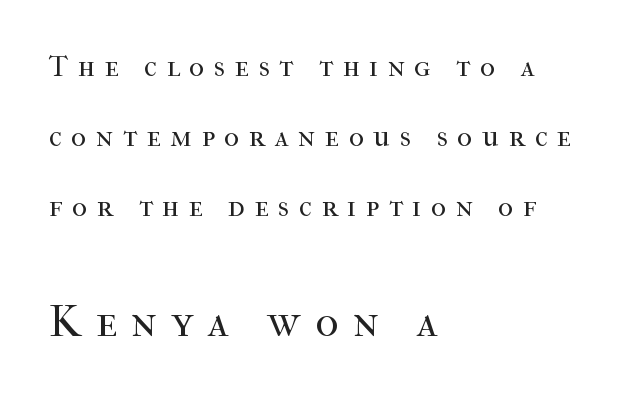
{"serif": "yes", "italic": "no", "bold": "no", "weight": "regular", "width": "normal", "stroke_contrast": "high", "x_height": "medium", "monospaced": "no", "underline": "no", "align": "left", "line_spacing": "loose", "line_spacing_ratio": 2.42, "letter_spacing": "wide", "letter_spacing_em": 0.33, "larger_block": "second", "size_ratio": 1.52, "glyph_px": 44}
